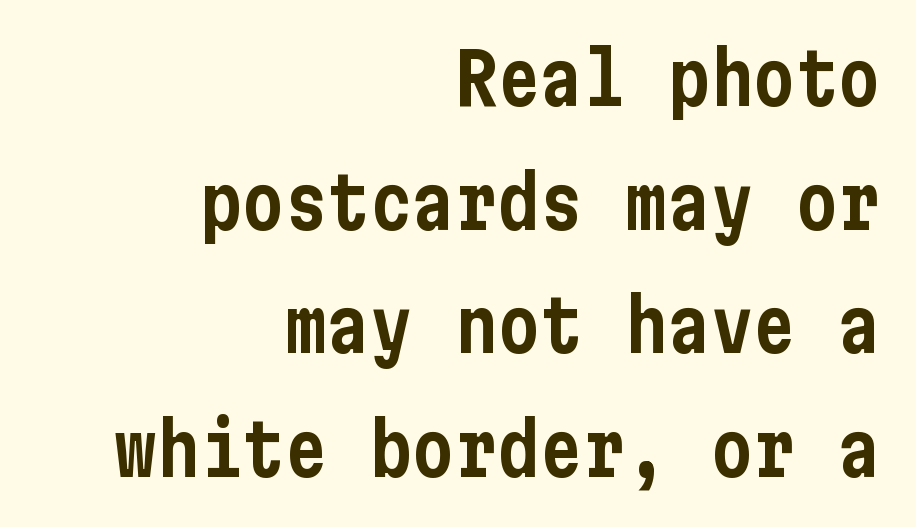
{"serif": "no", "italic": "no", "width": "condensed", "stroke_contrast": "low", "x_height": "medium", "underline": "no", "align": "right", "line_spacing_ratio": 1.74, "letter_spacing": "normal", "letter_spacing_em": 0.0, "glyph_px": 71}
